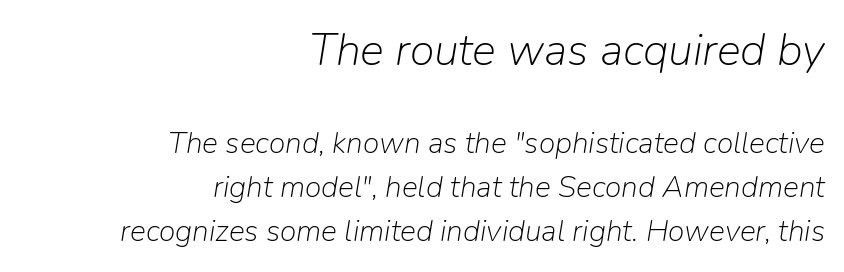
{"italic": "yes", "lean": "right", "slant_degrees": 9, "bold": "no", "weight": "light", "width": "normal", "stroke_contrast": "low", "x_height": "medium", "monospaced": "no", "underline": "no", "align": "right", "line_spacing": "normal", "line_spacing_ratio": 1.48, "letter_spacing": "normal", "letter_spacing_em": 0.0, "larger_block": "first", "size_ratio": 1.5, "glyph_px": 45}
